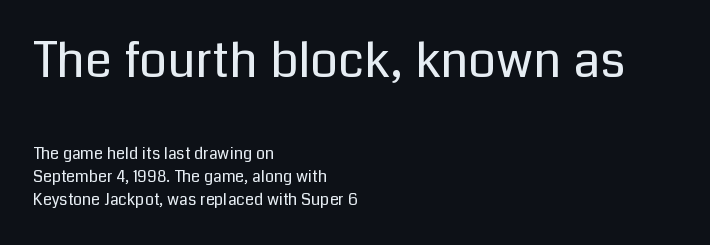
{"serif": "no", "italic": "no", "bold": "no", "weight": "regular", "width": "normal", "stroke_contrast": "low", "x_height": "medium", "monospaced": "no", "underline": "no", "align": "left", "line_spacing": "normal", "line_spacing_ratio": 1.46, "letter_spacing": "normal", "letter_spacing_em": 0.0, "larger_block": "first", "size_ratio": 3.06, "glyph_px": 49}
